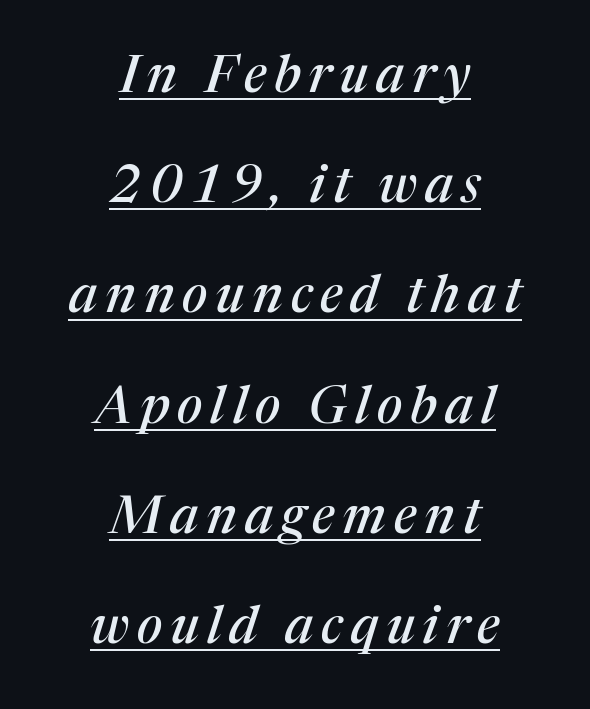
The block of text is sparse from top to bottom, with ample space between rows. The rendering uses the underline text-decoration. Note the varied advance widths — an 'i' is clearly narrower than an 'm'. This sample uses a serif face. Reading down the block, each line starts at a different indent, mirrored at its end. Italic? Definitely — the glyphs are oblique.
